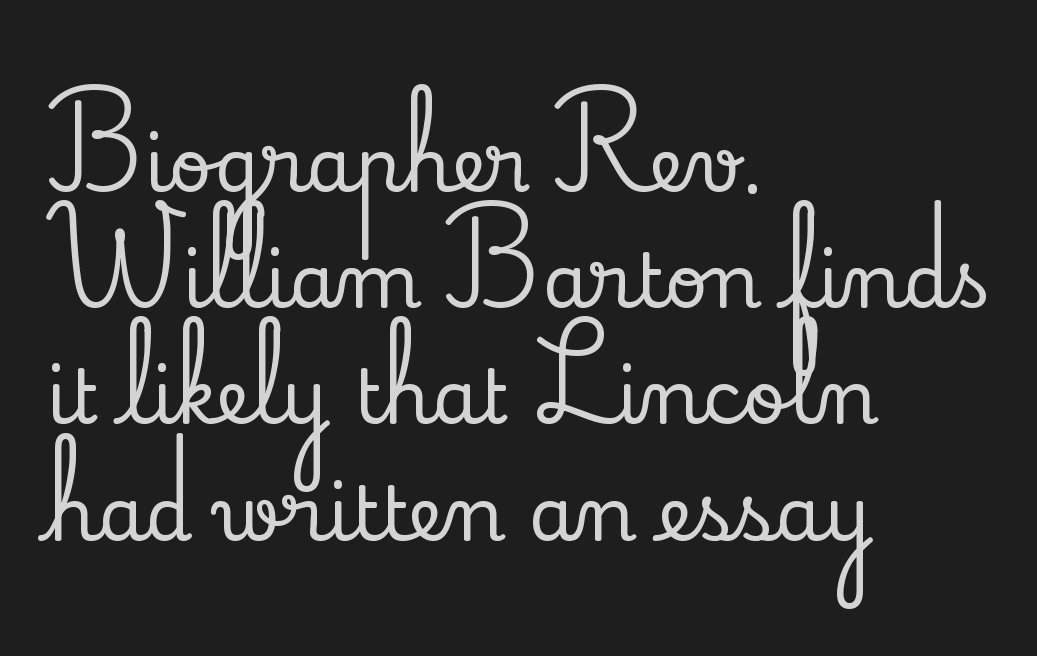
Q: Is the text italic (slanted)? A: No, it is upright.
Q: Is the typeface a serif or a sans-serif typeface? A: Serif.
Q: Is the text underlined? A: No.
Q: How is the paragraph aligned? A: Left-aligned.
Q: Is the spacing between letters normal or unusually wide? A: Normal.
Q: Is the spacing between lines tight, normal or loose? A: Normal.
Q: Width (condensed, normal, or wide)? A: Normal.
Q: Stroke contrast? A: Low.
Q: x-height? A: Small.
Q: Monospaced? A: No.
